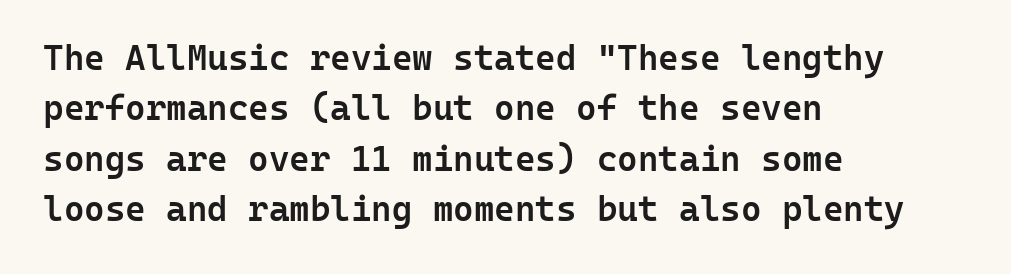
Unlike italic type, these characters show no tilt at all. Each new line begins a customary step beneath the previous one. The rag falls on the right side of this text block. Does the type have serifs? No, each stem ends abruptly. Rule under the text: the space is simply empty. Bold? Not quite — semibold, heavier than regular but stopping short.
